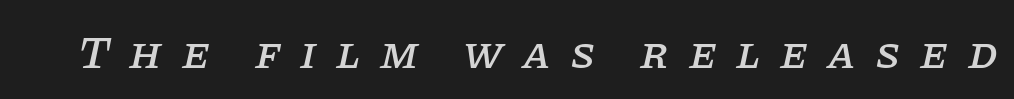
{"serif": "yes", "italic": "yes", "lean": "right", "slant_degrees": 11, "width": "normal", "stroke_contrast": "low", "x_height": "large", "monospaced": "no", "underline": "no", "letter_spacing": "wide", "letter_spacing_em": 0.42, "glyph_px": 46}
